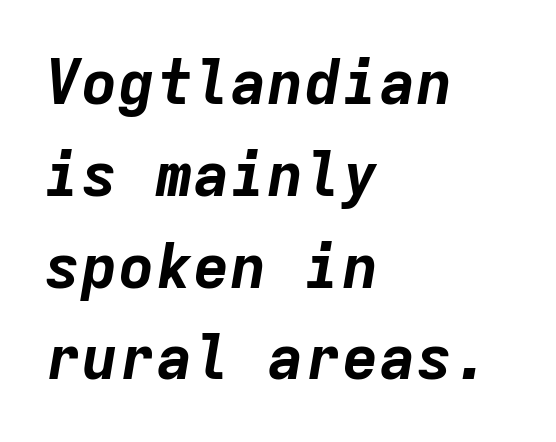
Each letter, wide or thin by design, is forced into the same width here. Type without underlining. The passage shown leans; its letterforms are oblique. Line spacing here is normal. One-word summary of the alignment: left. Does the weight exceed regular? Yes, all the way to bold.
